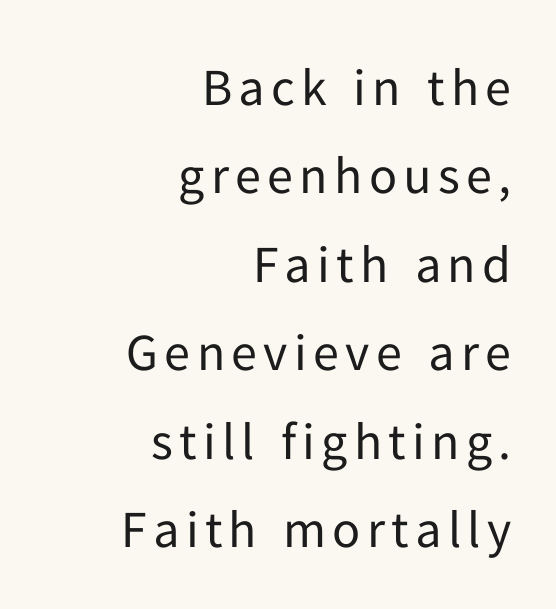
The image shows 52 px regular-weight sans-serif type, upright; set right-aligned, normal line spacing (1.7x), not underlined; low stroke contrast and a medium x-height.
